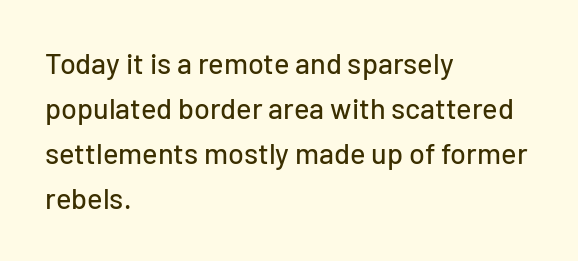
{"serif": "no", "italic": "no", "width": "normal", "stroke_contrast": "low", "x_height": "medium", "monospaced": "no", "underline": "no", "align": "left", "line_spacing": "normal", "line_spacing_ratio": 1.55, "letter_spacing": "normal", "letter_spacing_em": 0.0, "glyph_px": 29}
